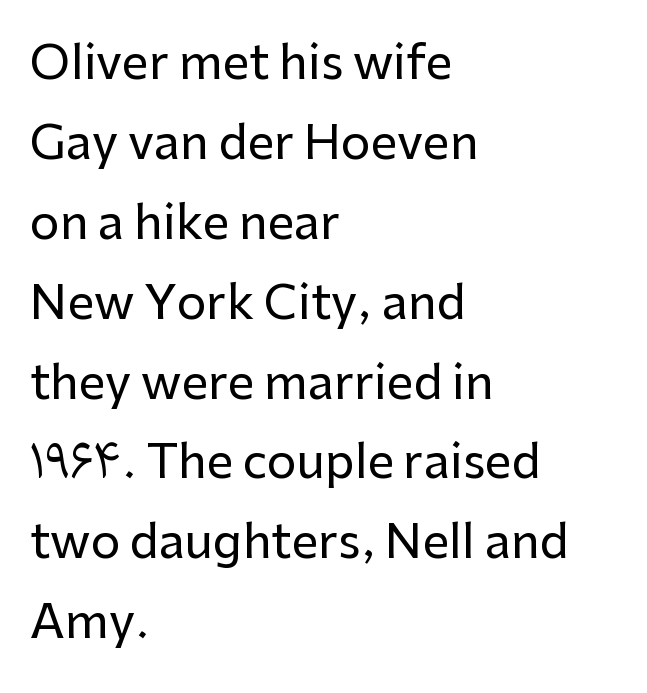
The image shows 47 px sans-serif type, upright; set left-aligned, normal line spacing (1.7x), normal letter spacing, not underlined; low stroke contrast and a medium x-height.
